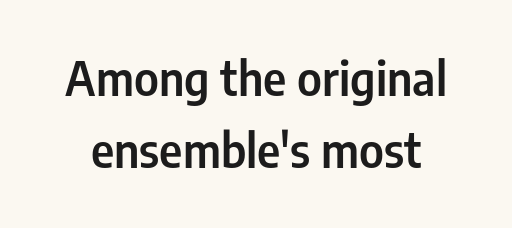
Spacing between characters is what you'd get straight out of the box. A sans-serif font was chosen for this passage. The typography opts for an upright posture over an oblique one. Each new line begins a customary step beneath the previous one. The face used here is proportionally spaced, like ordinary book or web type.
